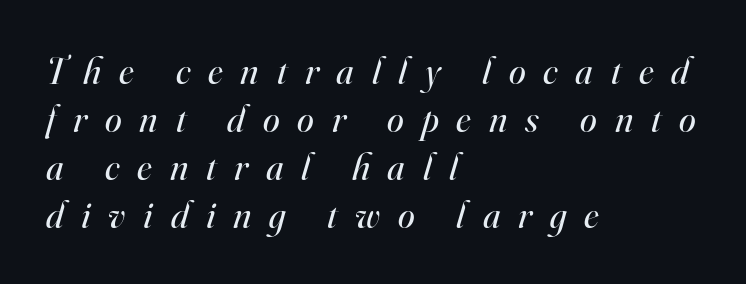
{"serif": "yes", "italic": "yes", "lean": "right", "slant_degrees": 16, "bold": "no", "weight": "regular", "width": "normal", "stroke_contrast": "high", "x_height": "small", "monospaced": "no", "underline": "no", "align": "left", "line_spacing": "normal", "line_spacing_ratio": 1.26, "letter_spacing": "wide", "letter_spacing_em": 0.47, "glyph_px": 38}
